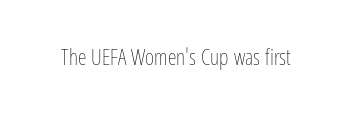
The image shows 22 px text type, upright; set normal letter spacing, not underlined.
